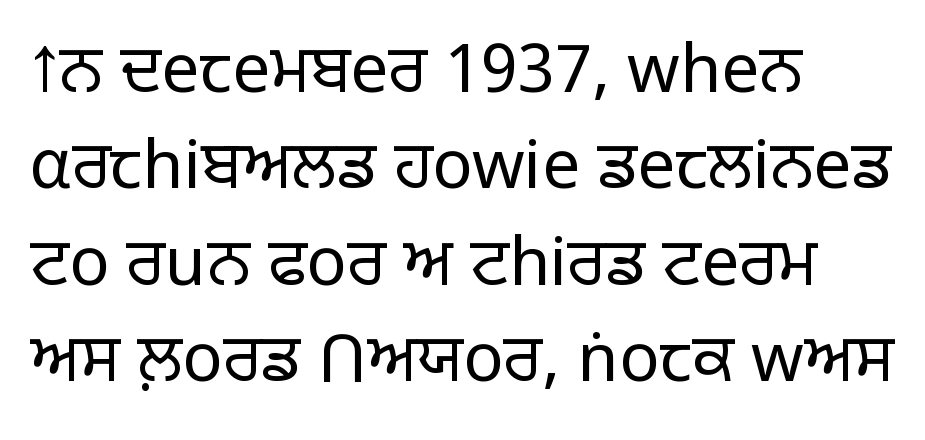
{"serif": "no", "italic": "no", "bold": "no", "weight": "light", "width": "normal", "stroke_contrast": "low", "x_height": "large", "monospaced": "no", "underline": "no", "align": "left", "line_spacing": "normal", "line_spacing_ratio": 1.44, "letter_spacing": "normal", "letter_spacing_em": 0.0, "glyph_px": 67}
